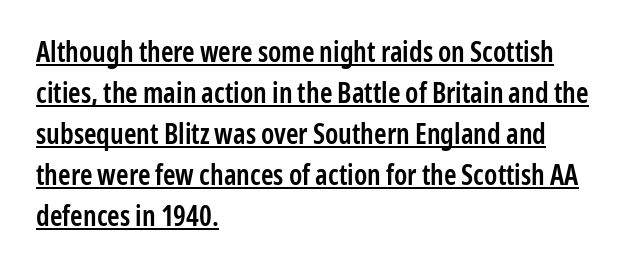
The image shows 28 px semibold, condensed sans-serif type, upright; set left-aligned, normal line spacing (1.46x), normal letter spacing, underlined; low stroke contrast and a medium x-height.
